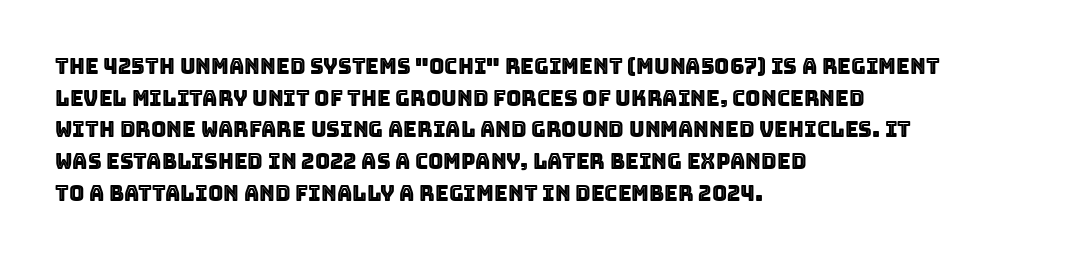
Has an underline been added? It has not. Do the letters lean? They stand straight. Notice how descenders clear the ascenders below comfortably — that's standard leading. The line texture is even and compact thanks to regular tracking.
